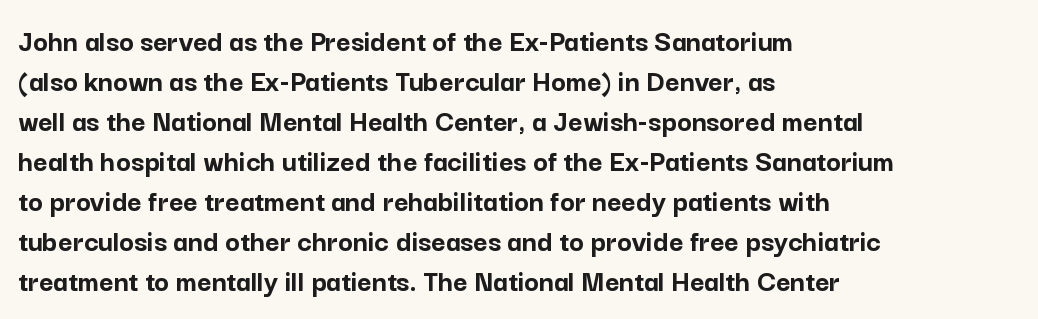
Classification — sans serif. A roman cut, with each character standing at attention. Lines of text with bare space underneath. Between one letter and the next there's only the usual sliver of space. The lines sit at an ordinary, default distance from one another.
